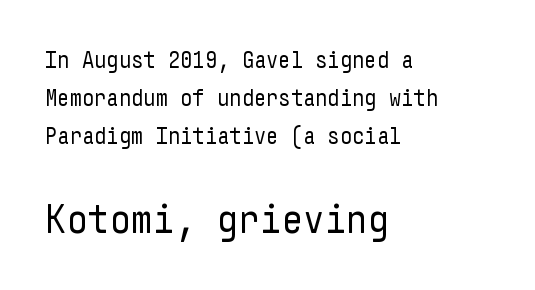
These lines were composed using upright roman letters. The font sits on the lighter half of the weight spectrum, regular included. The space beneath each line is pristine and unruled. A normal amount of white space separates one row of letters from the next.
